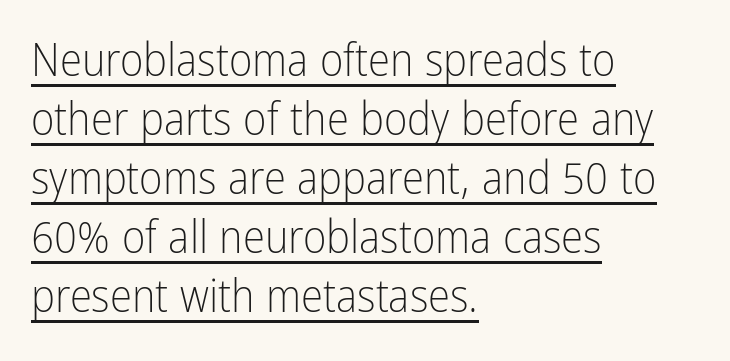
The image shows 45 px light, condensed sans-serif type, upright; set left-aligned, normal line spacing (1.31x), normal letter spacing, underlined; low stroke contrast and a medium x-height.
